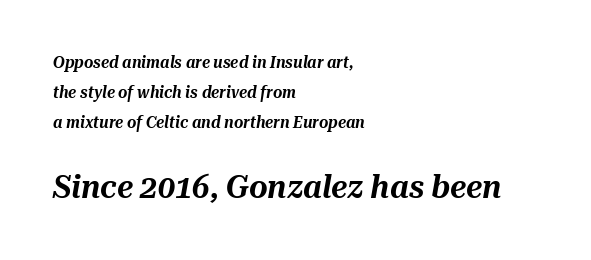
Q: Is the text italic (slanted)? A: Yes, it leans right by about 10 degrees.
Q: Is the text underlined? A: No.
Q: How is the paragraph aligned? A: Left-aligned.
Q: Is the spacing between letters normal or unusually wide? A: Normal.
Q: Which block of text is set in a larger size, the first (top) or the second (bottom)? A: The second (bottom) one.
Q: Width (condensed, normal, or wide)? A: Normal.
Q: Stroke contrast? A: Medium.
Q: x-height? A: Medium.
Q: Monospaced? A: No.
